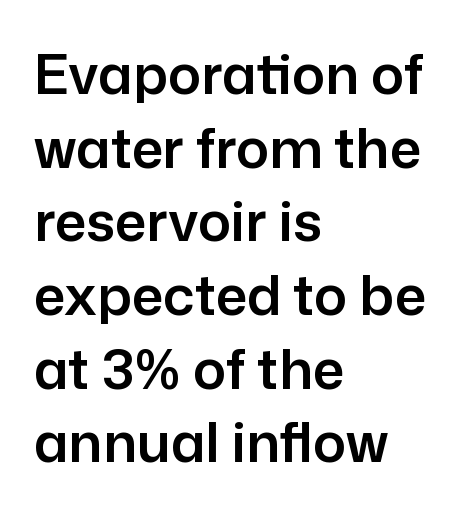
{"serif": "no", "italic": "no", "width": "normal", "stroke_contrast": "low", "x_height": "medium", "monospaced": "no", "underline": "no", "align": "left", "line_spacing": "normal", "line_spacing_ratio": 1.34, "letter_spacing": "normal", "letter_spacing_em": 0.0, "glyph_px": 55}
